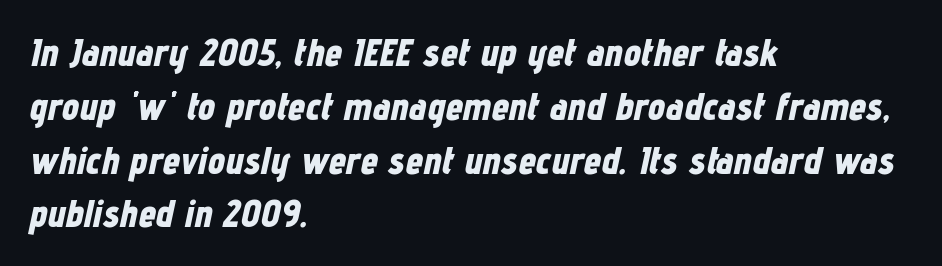
Heavy, bold letterforms. The compositor pushed each line to the left boundary. Beneath every word, the page is bare. The passage shown stacks its lines at a standard gap.
